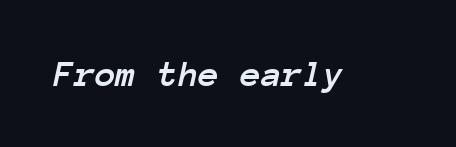
{"italic": "yes", "lean": "right", "slant_degrees": 12, "width": "normal", "stroke_contrast": "low", "x_height": "medium", "monospaced": "yes", "underline": "no", "letter_spacing": "normal", "letter_spacing_em": 0.0, "glyph_px": 38}
